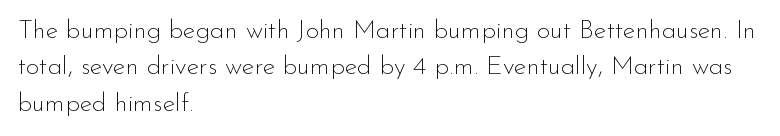
The image shows 26 px text type, upright; set left-aligned, normal line spacing (1.4x), normal letter spacing, not underlined.
